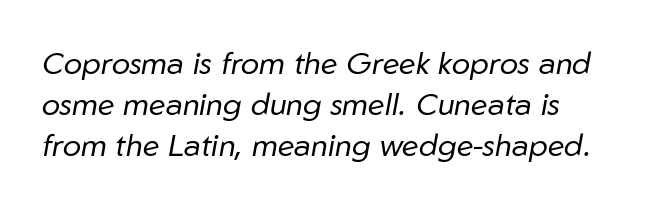
{"italic": "yes", "lean": "right", "slant_degrees": 10, "bold": "no", "weight": "regular", "width": "normal", "stroke_contrast": "low", "x_height": "medium", "monospaced": "no", "underline": "no", "align": "left", "line_spacing": "normal", "line_spacing_ratio": 1.33, "letter_spacing": "normal", "letter_spacing_em": 0.0, "glyph_px": 31}
